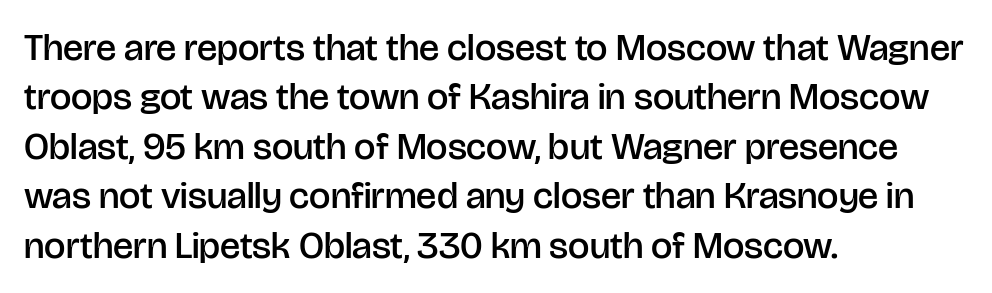
The image shows 38 px semibold sans-serif type, upright; set left-aligned, normal line spacing (1.3x), normal letter spacing, not underlined; low stroke contrast and a large x-height.
